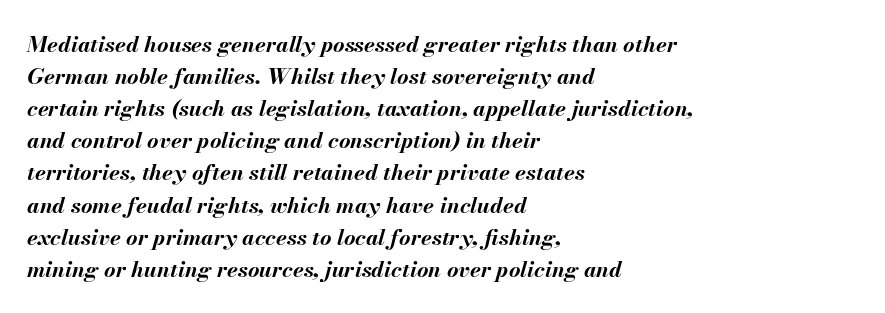
The image shows 22 px bold type, italic (leaning right); set left-aligned, normal line spacing (1.46x), normal letter spacing, not underlined.
